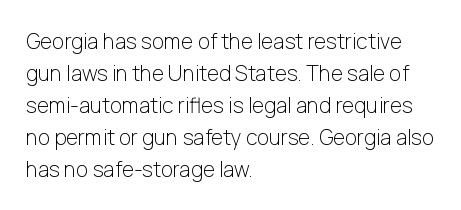
Vertical strokes here are truly vertical. The paragraph has a hard left edge and a soft right edge. The rendering uses a moderate line-height, typical for paragraphs. The cut favours lightness, reaching ordinary text weight at its darkest.
